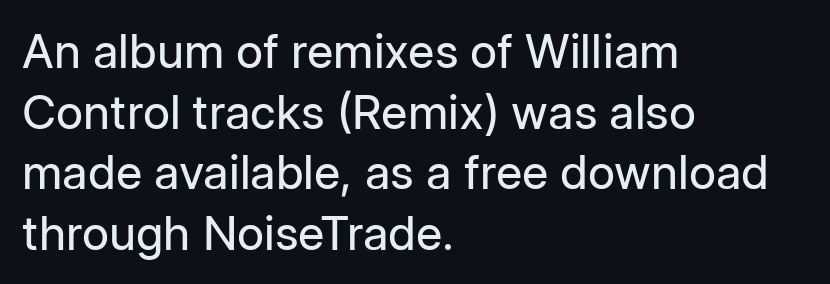
A normal amount of white space separates one row of letters from the next. Observe the ordinary spacing: letters are neighbours, not strangers. The weight would be labelled regular, book, light, or lighter still. These lines are rendered in a variable-pitch font. What kind of face is this? One without serifs — a sans. The rendering anchors every line to the left-hand side.
